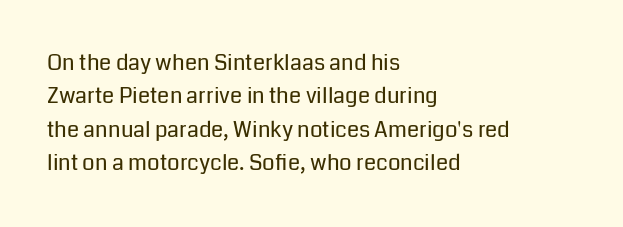
Q: Is the text bold? A: No.
Q: Is the text italic (slanted)? A: No, it is upright.
Q: Is the text underlined? A: No.
Q: How is the paragraph aligned? A: Left-aligned.
Q: Is the spacing between letters normal or unusually wide? A: Normal.
Q: Is the spacing between lines tight, normal or loose? A: Normal.
